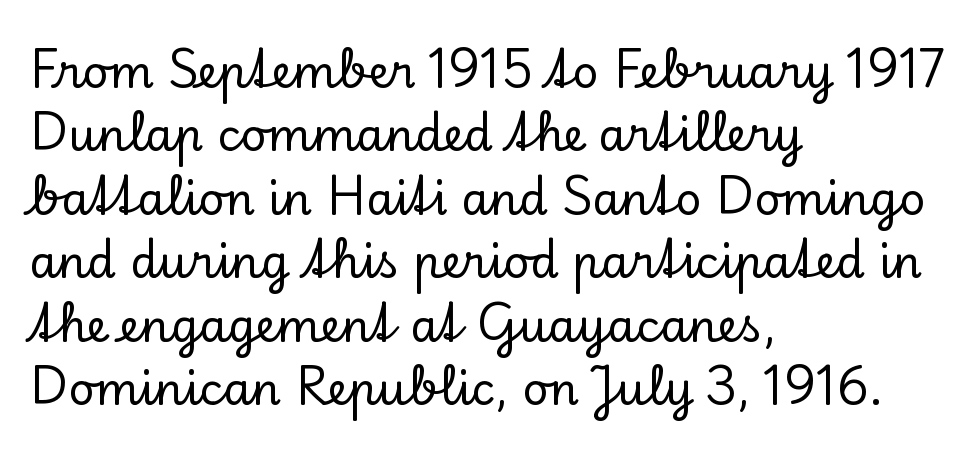
Does extra space separate the letters? No, they use regular spacing. Varying glyph widths throughout — classic text-font behaviour. What's the leading like? Ordinary, nothing unusual.
